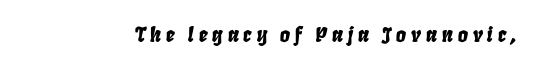
{"italic": "yes", "lean": "right", "slant_degrees": 8, "underline": "no", "letter_spacing": "wide", "letter_spacing_em": 0.23, "glyph_px": 20}
